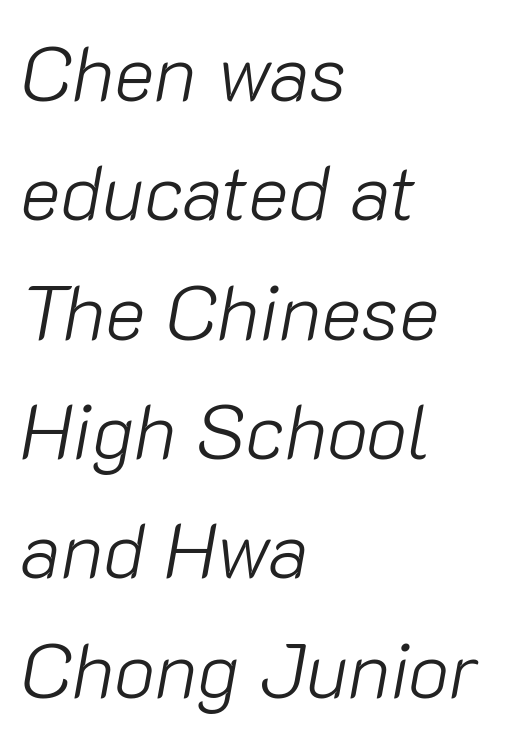
Q: Is the text bold? A: No.
Q: Is the text italic (slanted)? A: Yes, it leans right by about 10 degrees.
Q: Is the text underlined? A: No.
Q: How is the paragraph aligned? A: Left-aligned.
Q: Is the spacing between letters normal or unusually wide? A: Normal.
Q: Is the spacing between lines tight, normal or loose? A: Normal.
Q: Width (condensed, normal, or wide)? A: Normal.
Q: Stroke contrast? A: Low.
Q: x-height? A: Medium.
Q: Monospaced? A: No.
